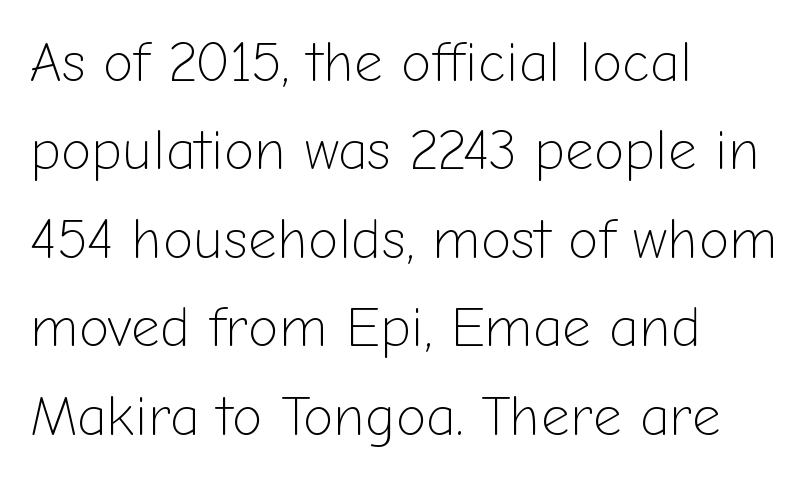
Q: Is the text bold? A: No.
Q: Is the text italic (slanted)? A: No, it is upright.
Q: Is the typeface a serif or a sans-serif typeface? A: Sans-serif.
Q: Is the text underlined? A: No.
Q: How is the paragraph aligned? A: Left-aligned.
Q: Is the spacing between letters normal or unusually wide? A: Normal.
Q: Is the spacing between lines tight, normal or loose? A: Normal.
Q: Width (condensed, normal, or wide)? A: Normal.
Q: Stroke contrast? A: Low.
Q: x-height? A: Medium.
Q: Monospaced? A: No.
